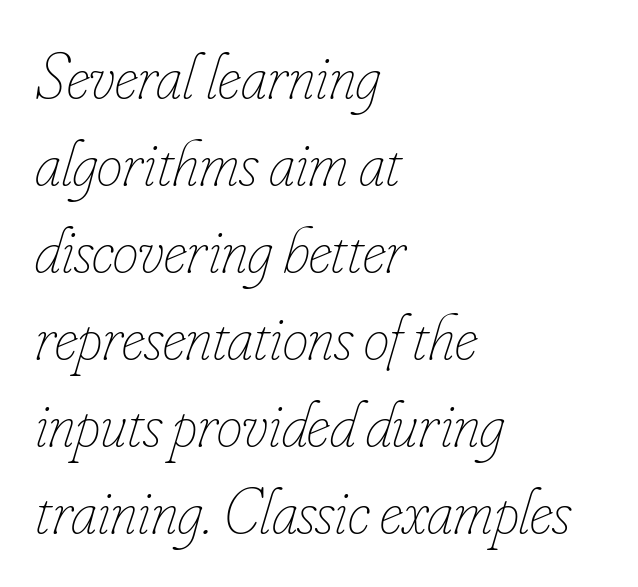
Q: Is the text bold? A: No.
Q: Is the text italic (slanted)? A: Yes, it leans right by about 16 degrees.
Q: Is the text underlined? A: No.
Q: How is the paragraph aligned? A: Left-aligned.
Q: Is the spacing between letters normal or unusually wide? A: Normal.
Q: Is the spacing between lines tight, normal or loose? A: Normal.
Q: Width (condensed, normal, or wide)? A: Condensed.
Q: Stroke contrast? A: Low.
Q: x-height? A: Small.
Q: Monospaced? A: No.
